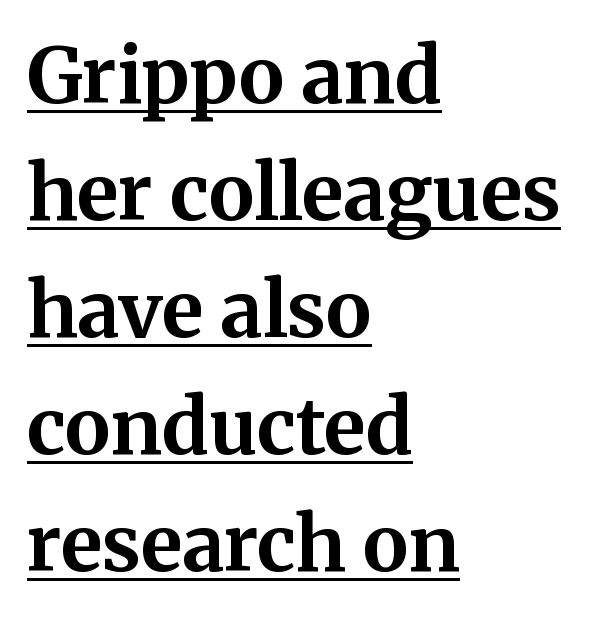
This block has exactly the height ordinary leading produces. It's the straight-up-and-down kind of type. The horizontal fit of the characters is conventional and even. A continuous stroke trails under the words, as in a hyperlink. The typesetter chose a ragged-right arrangement here.
